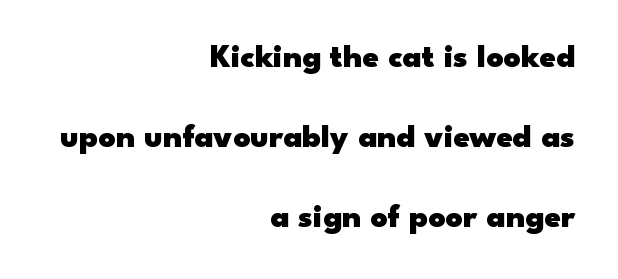
The image shows 33 px heavy, wide sans-serif type, upright; set right-aligned, loose line spacing (2.43x), normal letter spacing, not underlined; low stroke contrast and a small x-height.
